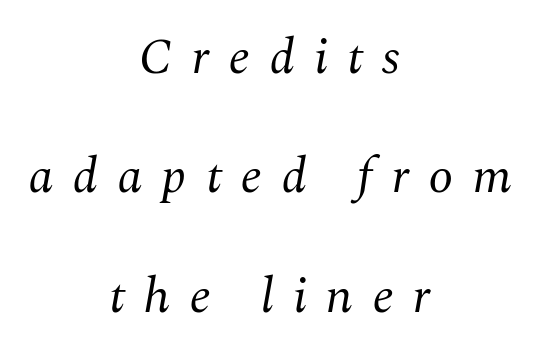
The leading is generous, giving the passage an open texture. Teacher's note: observe the equal gaps on both sides — that is centered alignment. Descenders are the only things crossing below the line. Check where the strokes stop: tiny serifs finish them off.
